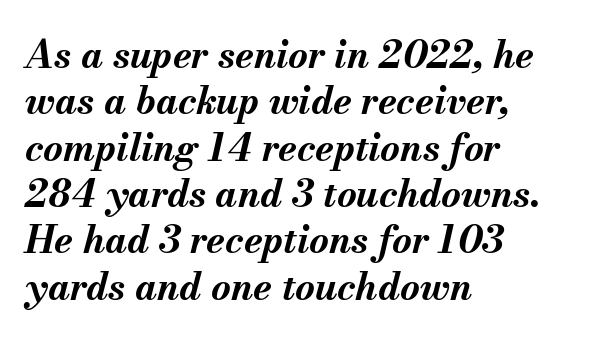
Q: Is the text bold? A: Yes.
Q: Is the text italic (slanted)? A: Yes, it leans right by about 13 degrees.
Q: Is the text underlined? A: No.
Q: How is the paragraph aligned? A: Left-aligned.
Q: Is the spacing between letters normal or unusually wide? A: Normal.
Q: Width (condensed, normal, or wide)? A: Normal.
Q: Stroke contrast? A: Medium.
Q: x-height? A: Small.
Q: Monospaced? A: No.
